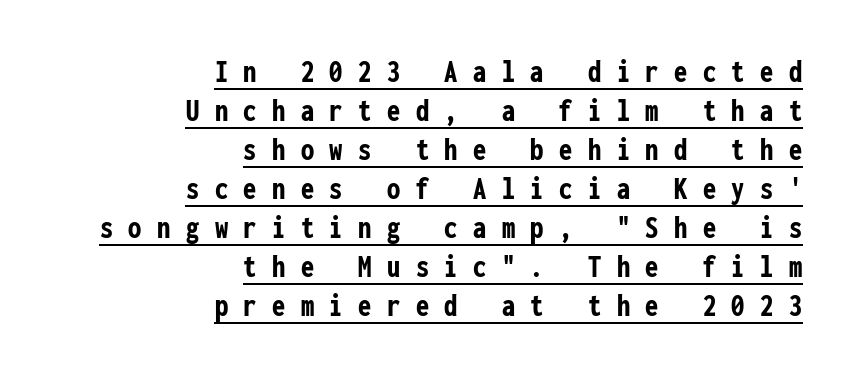
{"serif": "no", "italic": "no", "bold": "yes", "weight": "semibold", "width": "condensed", "stroke_contrast": "low", "x_height": "medium", "monospaced": "yes", "underline": "yes", "align": "right", "line_spacing_ratio": 1.18, "letter_spacing": "wide", "letter_spacing_em": 0.47, "glyph_px": 33}
